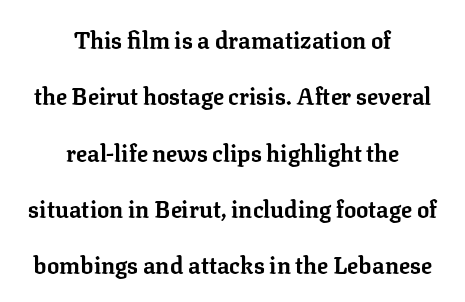
{"italic": "no", "bold": "yes", "underline": "no", "align": "center", "line_spacing": "loose", "line_spacing_ratio": 2.45, "letter_spacing": "normal", "letter_spacing_em": 0.0, "glyph_px": 23}
